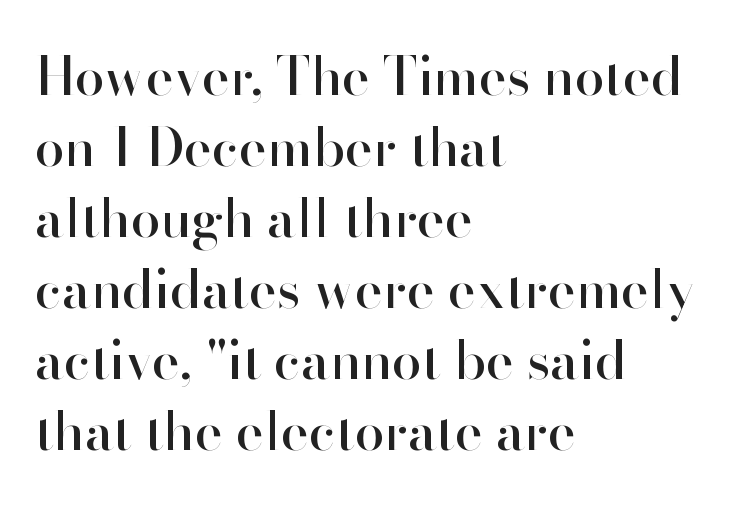
{"serif": "no", "italic": "no", "width": "normal", "stroke_contrast": "high", "x_height": "small", "monospaced": "no", "underline": "no", "align": "left", "line_spacing": "normal", "line_spacing_ratio": 1.34, "letter_spacing": "normal", "letter_spacing_em": 0.0, "glyph_px": 53}
